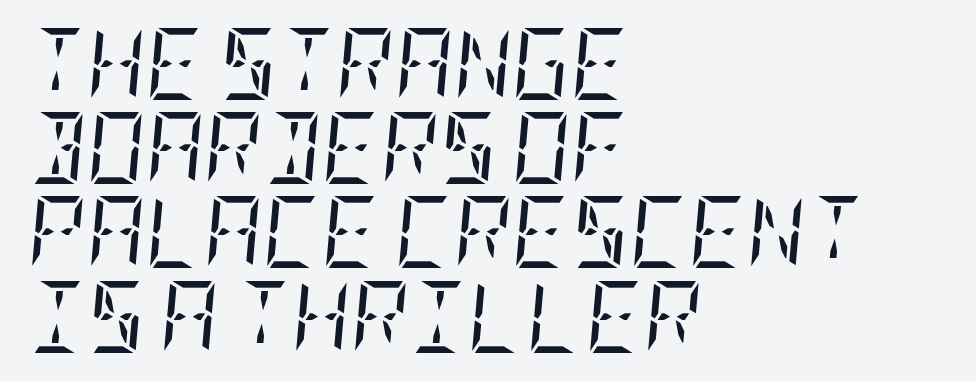
{"serif": "yes", "italic": "yes", "lean": "right", "slant_degrees": 5, "bold": "no", "weight": "regular", "width": "condensed", "stroke_contrast": "low", "x_height": "large", "underline": "no", "align": "left", "line_spacing_ratio": 1.17, "letter_spacing": "normal", "letter_spacing_em": 0.0, "glyph_px": 72}
